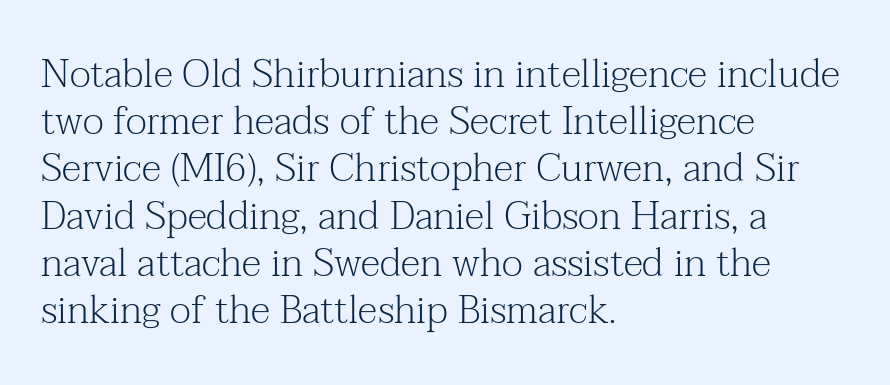
Q: Is the text bold? A: No.
Q: Is the text italic (slanted)? A: No, it is upright.
Q: Is the typeface a serif or a sans-serif typeface? A: Serif.
Q: Is the text underlined? A: No.
Q: How is the paragraph aligned? A: Left-aligned.
Q: Is the spacing between letters normal or unusually wide? A: Normal.
Q: Width (condensed, normal, or wide)? A: Normal.
Q: Stroke contrast? A: Medium.
Q: x-height? A: Medium.
Q: Monospaced? A: No.
